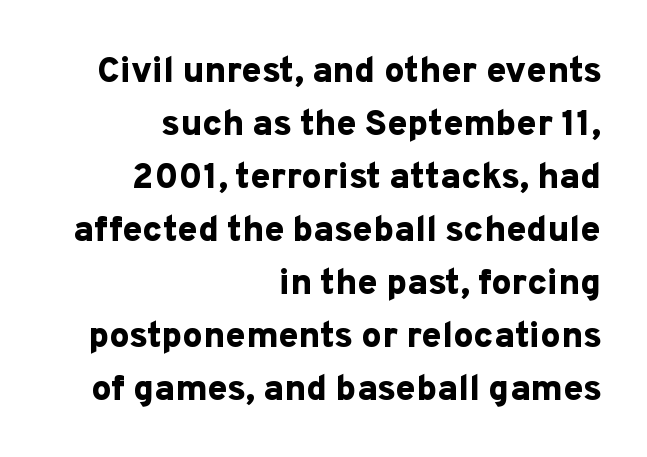
Q: Is the text bold? A: Yes.
Q: Is the text italic (slanted)? A: No, it is upright.
Q: Is the typeface a serif or a sans-serif typeface? A: Sans-serif.
Q: Is the text underlined? A: No.
Q: How is the paragraph aligned? A: Right-aligned.
Q: Is the spacing between letters normal or unusually wide? A: Normal.
Q: Is the spacing between lines tight, normal or loose? A: Normal.
Q: Width (condensed, normal, or wide)? A: Normal.
Q: Stroke contrast? A: Low.
Q: x-height? A: Medium.
Q: Monospaced? A: No.
